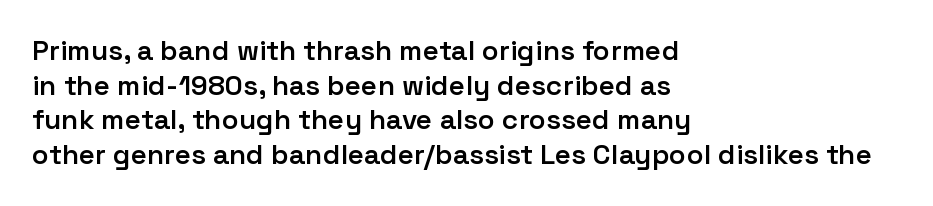
The image shows 28 px semibold sans-serif type, upright; set left-aligned, line spacing 1.24x, normal letter spacing, not underlined; low stroke contrast and a medium x-height.
